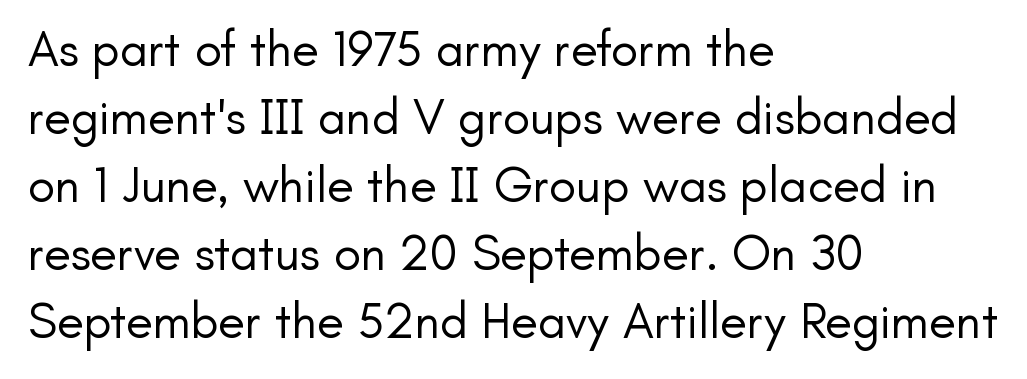
Q: Is the text bold? A: No.
Q: Is the text italic (slanted)? A: No, it is upright.
Q: Is the typeface a serif or a sans-serif typeface? A: Sans-serif.
Q: Is the text underlined? A: No.
Q: How is the paragraph aligned? A: Left-aligned.
Q: Is the spacing between letters normal or unusually wide? A: Normal.
Q: Is the spacing between lines tight, normal or loose? A: Normal.
Q: Width (condensed, normal, or wide)? A: Normal.
Q: Stroke contrast? A: Low.
Q: x-height? A: Small.
Q: Monospaced? A: No.
